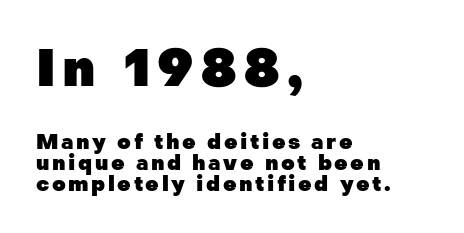
{"serif": "no", "italic": "no", "bold": "yes", "weight": "heavy", "width": "normal", "stroke_contrast": "low", "x_height": "medium", "monospaced": "no", "underline": "no", "align": "left", "line_spacing": "tight", "line_spacing_ratio": 0.99, "larger_block": "first", "size_ratio": 2.48, "glyph_px": 52}
